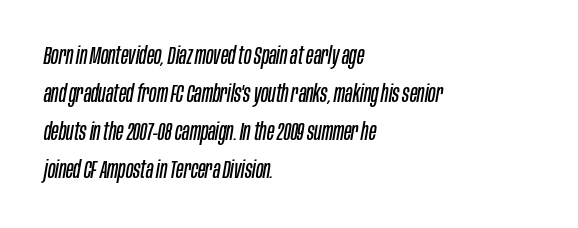
{"italic": "yes", "lean": "right", "slant_degrees": 10, "bold": "no", "underline": "no", "align": "left", "line_spacing": "normal", "line_spacing_ratio": 1.58, "letter_spacing": "normal", "letter_spacing_em": 0.0, "glyph_px": 24}
